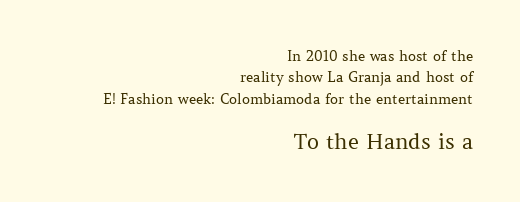
Q: Is the text bold? A: No.
Q: Is the text italic (slanted)? A: No, it is upright.
Q: Is the text underlined? A: No.
Q: How is the paragraph aligned? A: Right-aligned.
Q: Is the spacing between letters normal or unusually wide? A: Normal.
Q: Is the spacing between lines tight, normal or loose? A: Normal.
Q: Which block of text is set in a larger size, the first (top) or the second (bottom)? A: The second (bottom) one.
